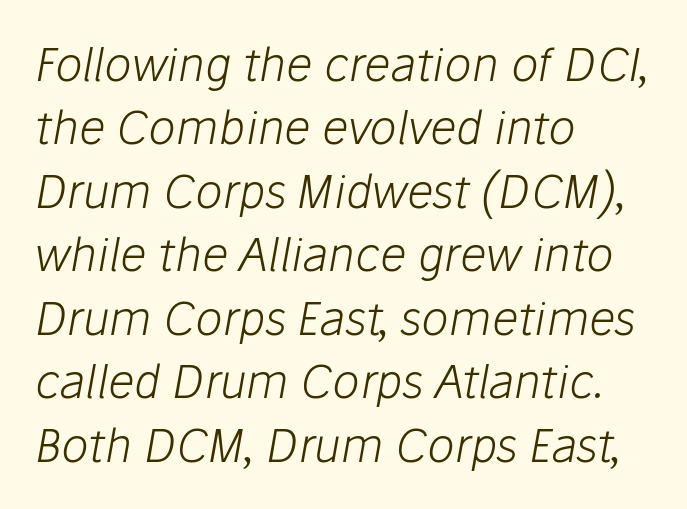
Q: Is the text bold? A: No.
Q: Is the text italic (slanted)? A: Yes, it leans right by about 10 degrees.
Q: Is the text underlined? A: No.
Q: How is the paragraph aligned? A: Left-aligned.
Q: Is the spacing between letters normal or unusually wide? A: Normal.
Q: Is the spacing between lines tight, normal or loose? A: Normal.
Q: Width (condensed, normal, or wide)? A: Normal.
Q: Stroke contrast? A: Low.
Q: x-height? A: Medium.
Q: Monospaced? A: No.
